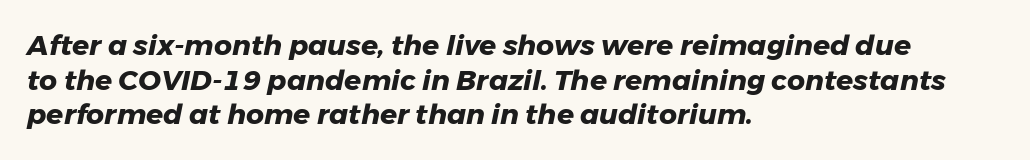
The image shows 28 px heavy type, italic (leaning right); set left-aligned, line spacing 1.24x, normal letter spacing, not underlined; low stroke contrast and a medium x-height.
